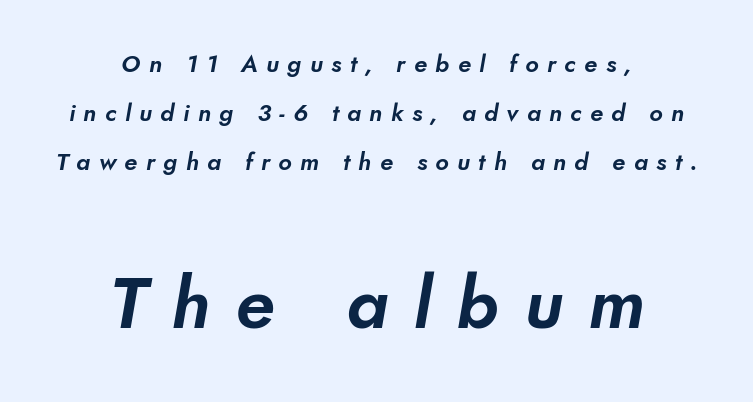
The image shows 72 px sans-serif type; set centered, loose line spacing (2.04x), unusually wide letter spacing (+0.35 em), not underlined; the second (bottom) block is 3.0x larger; low stroke contrast and a small x-height.
